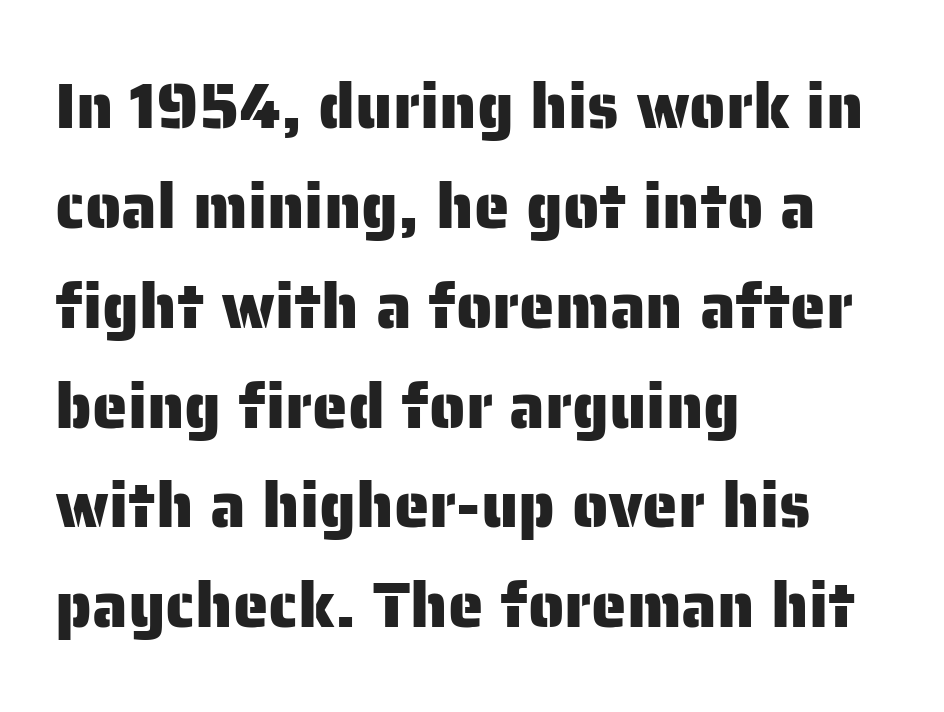
Q: Is the text italic (slanted)? A: No, it is upright.
Q: Is the typeface a serif or a sans-serif typeface? A: Sans-serif.
Q: Is the text underlined? A: No.
Q: How is the paragraph aligned? A: Left-aligned.
Q: Is the spacing between letters normal or unusually wide? A: Normal.
Q: Is the spacing between lines tight, normal or loose? A: Normal.
Q: Width (condensed, normal, or wide)? A: Normal.
Q: Stroke contrast? A: Low.
Q: x-height? A: Medium.
Q: Monospaced? A: No.
